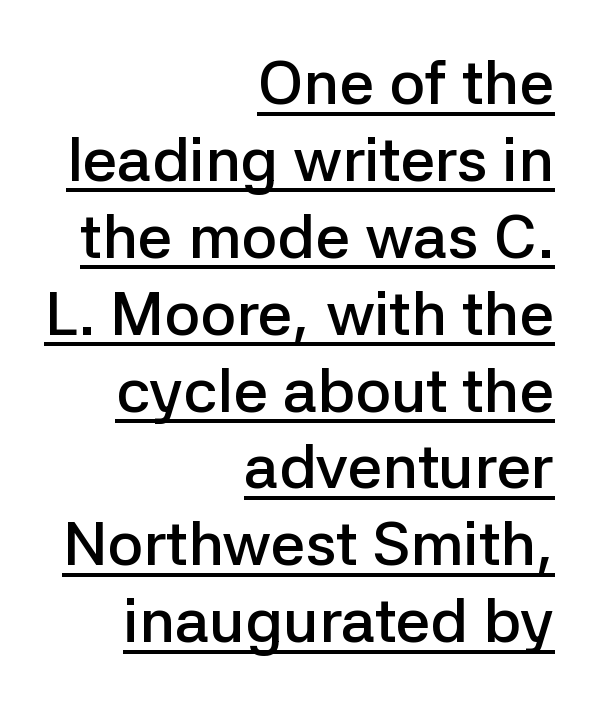
Q: Is the text bold? A: Semi-bold.
Q: Is the text italic (slanted)? A: No, it is upright.
Q: Is the typeface a serif or a sans-serif typeface? A: Sans-serif.
Q: Is the text underlined? A: Yes.
Q: How is the paragraph aligned? A: Right-aligned.
Q: Is the spacing between letters normal or unusually wide? A: Normal.
Q: Width (condensed, normal, or wide)? A: Normal.
Q: Stroke contrast? A: Low.
Q: x-height? A: Medium.
Q: Monospaced? A: No.
